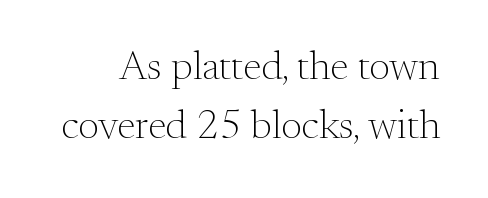
Q: Is the text bold? A: No.
Q: Is the text italic (slanted)? A: No, it is upright.
Q: Is the typeface a serif or a sans-serif typeface? A: Serif.
Q: Is the text underlined? A: No.
Q: Is the spacing between letters normal or unusually wide? A: Normal.
Q: Is the spacing between lines tight, normal or loose? A: Normal.
Q: Width (condensed, normal, or wide)? A: Normal.
Q: Stroke contrast? A: Medium.
Q: x-height? A: Small.
Q: Monospaced? A: No.
